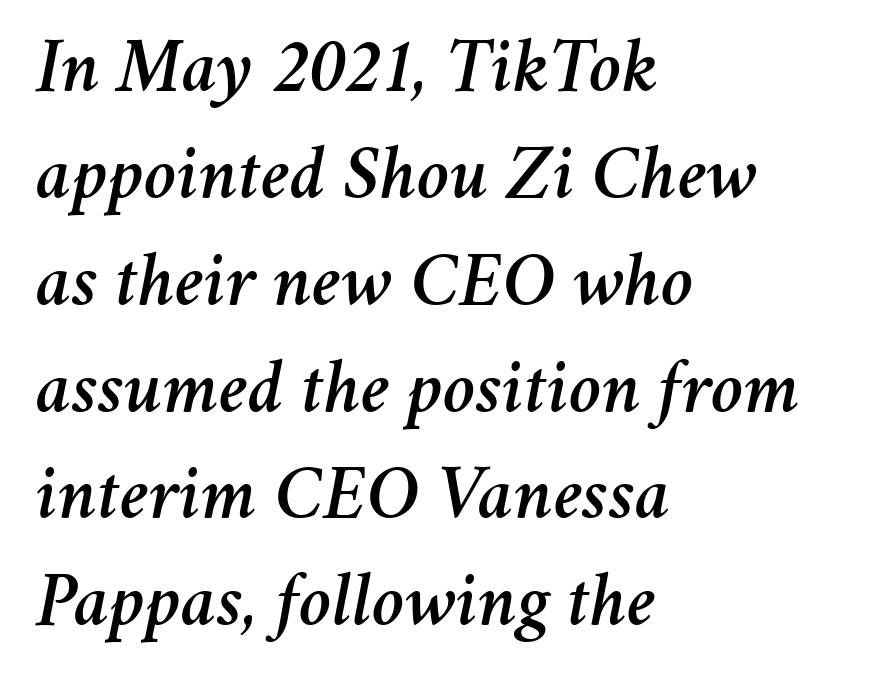
Q: Is the text italic (slanted)? A: Yes, it leans right by about 11 degrees.
Q: Is the text underlined? A: No.
Q: How is the paragraph aligned? A: Left-aligned.
Q: Is the spacing between letters normal or unusually wide? A: Normal.
Q: Is the spacing between lines tight, normal or loose? A: Normal.
Q: Width (condensed, normal, or wide)? A: Normal.
Q: Stroke contrast? A: Medium.
Q: x-height? A: Medium.
Q: Monospaced? A: No.
